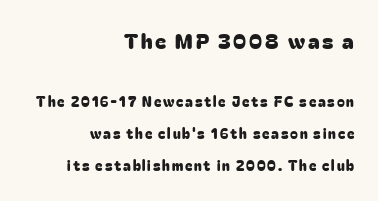
The image shows 21 px text type, upright; set right-aligned, loose line spacing (2.32x), not underlined; the first (top) block is 1.5x larger.
